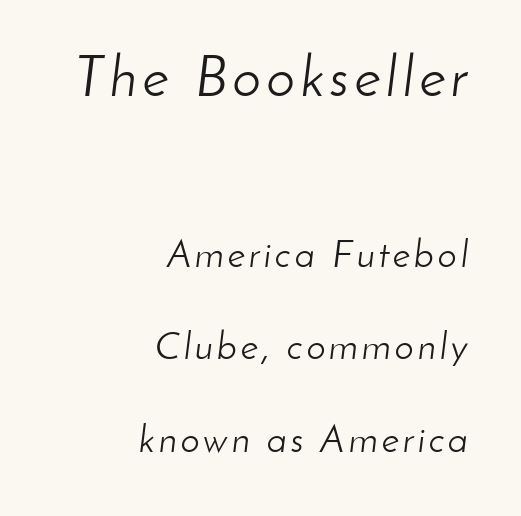
The glyphs are unaccompanied by any horizontal stroke below them. The initial chunk of copy outweighs the following chunk in type size. Posture: slanted. Short and long lines alike share a common ending point at right.
